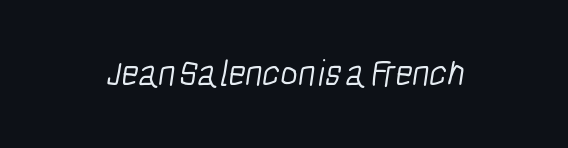
The image shows 37 px light, condensed sans-serif type; set normal letter spacing, not underlined; low stroke contrast and a medium x-height.
